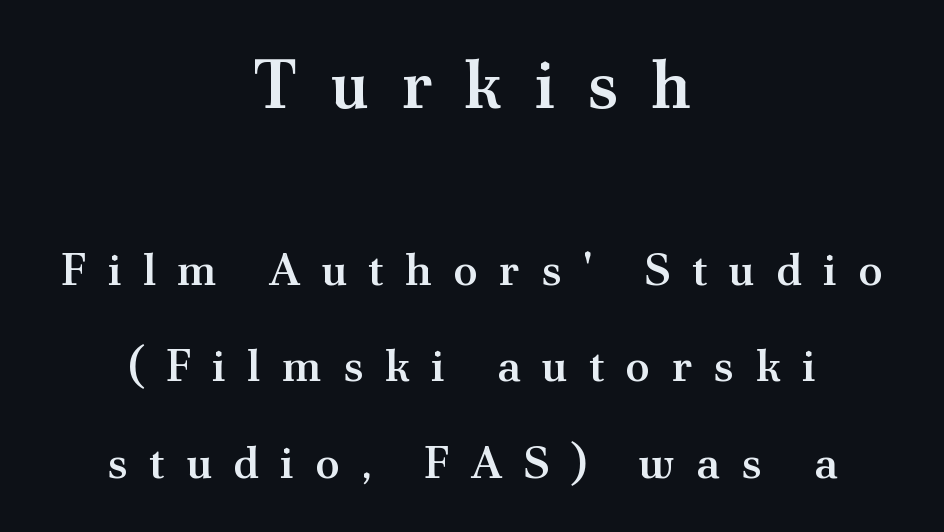
A somewhat darkened texture: the type is semibold rather than bold. Someone cranked the tracking dial way up on this one. Nobody drew a line under any word here. The type sits square on the baseline with zero lean.
